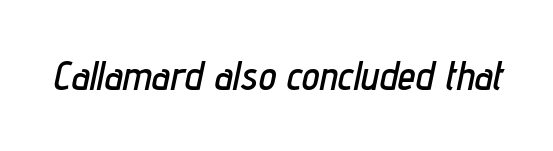
Do the characters align in a grid? No, the font is proportional. The letters are slanted; this is an italic face. Between one letter and the next there's only the usual sliver of space. The zone under the glyphs is completely vacant.
